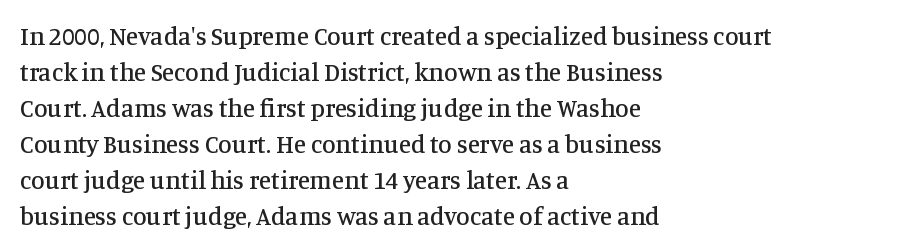
The image shows 25 px text type, upright; set left-aligned, normal line spacing (1.44x), normal letter spacing, not underlined.
